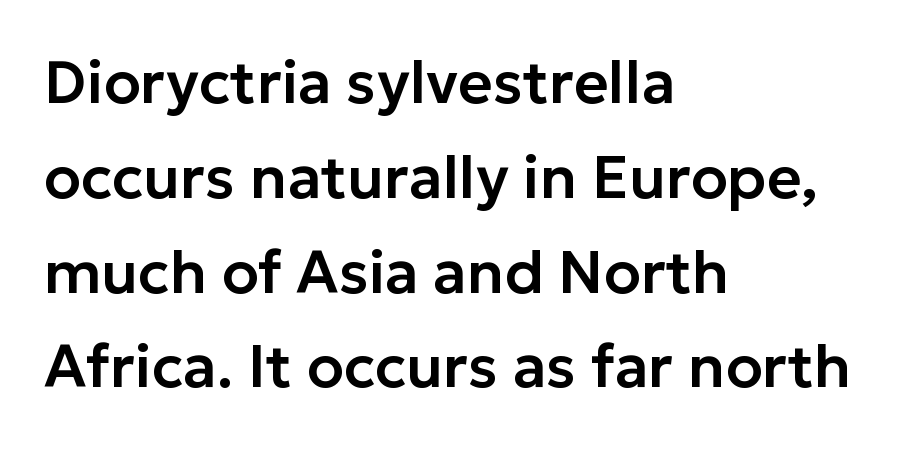
The image shows 60 px sans-serif type, upright; set left-aligned, normal line spacing (1.58x), normal letter spacing, not underlined; low stroke contrast and a medium x-height.
